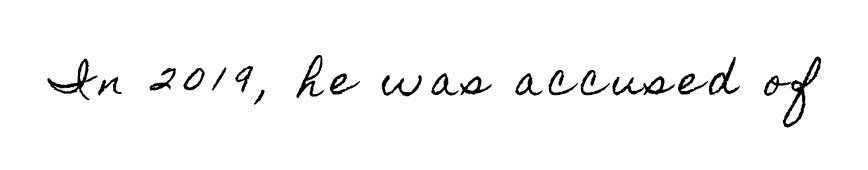
The image shows 40 px condensed type; set not underlined; a small x-height.
